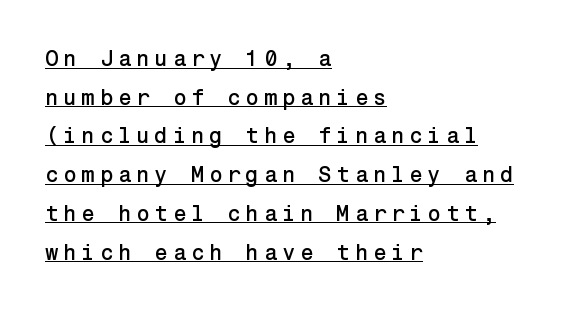
In designer terms, the underline attribute is active on this setting. The lines are quadded left. The rendering inserts visible extra space after every character. Tall strokes in this sample are plumb rather than angled.
